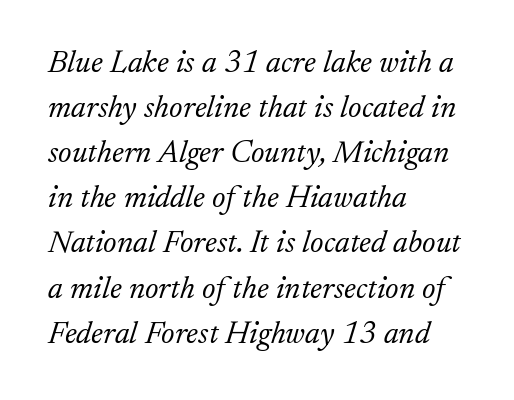
The image shows 32 px light serif type, italic (leaning right); set left-aligned, normal line spacing (1.41x), normal letter spacing, not underlined; low stroke contrast and a small x-height.
